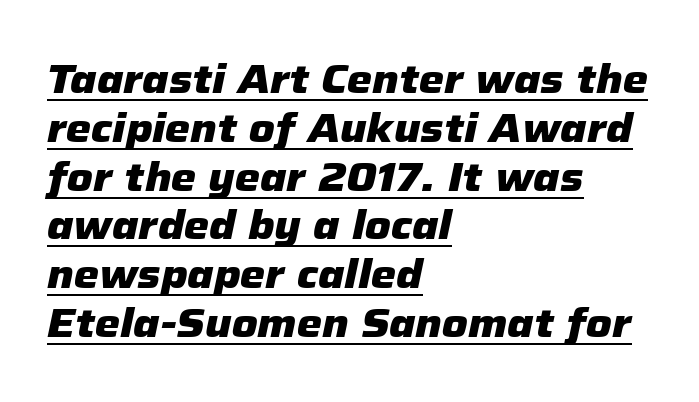
{"italic": "yes", "lean": "right", "slant_degrees": 12, "bold": "yes", "weight": "heavy", "width": "normal", "stroke_contrast": "low", "x_height": "medium", "monospaced": "no", "underline": "yes", "align": "left", "line_spacing_ratio": 1.22, "letter_spacing": "normal", "letter_spacing_em": 0.0, "glyph_px": 40}
